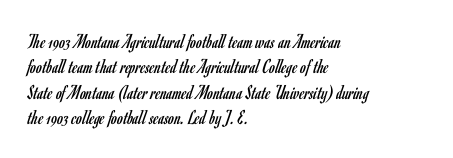
Q: Is the text bold? A: No.
Q: Is the text italic (slanted)? A: Yes.
Q: Is the text underlined? A: No.
Q: How is the paragraph aligned? A: Left-aligned.
Q: Is the spacing between letters normal or unusually wide? A: Normal.
